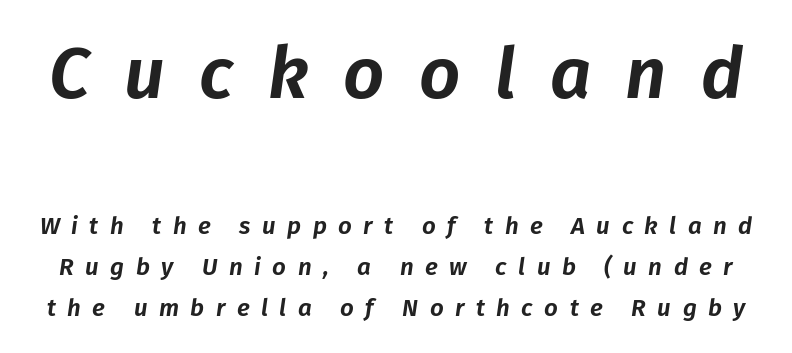
Q: Is the text italic (slanted)? A: Yes, it leans right by about 8 degrees.
Q: Is the text underlined? A: No.
Q: Is the spacing between letters normal or unusually wide? A: Unusually wide.
Q: Which block of text is set in a larger size, the first (top) or the second (bottom)? A: The first (top) one.
Q: Width (condensed, normal, or wide)? A: Normal.
Q: Stroke contrast? A: Low.
Q: x-height? A: Medium.
Q: Monospaced? A: No.
